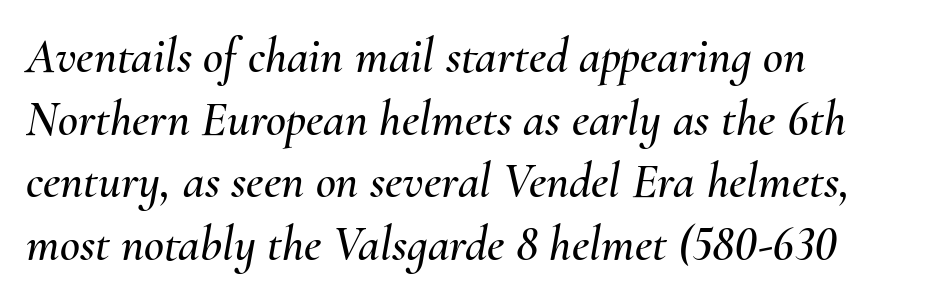
{"italic": "yes", "lean": "right", "slant_degrees": 10, "width": "normal", "stroke_contrast": "medium", "x_height": "small", "monospaced": "no", "underline": "no", "align": "left", "line_spacing": "normal", "line_spacing_ratio": 1.28, "letter_spacing": "normal", "letter_spacing_em": 0.0, "glyph_px": 49}
